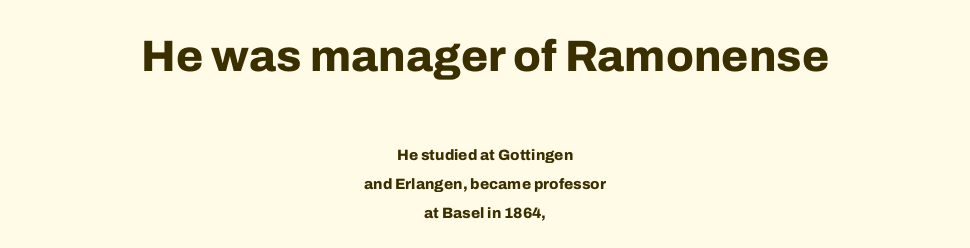
The image shows 44 px bold sans-serif type, upright; set centered, loose line spacing (1.95x), normal letter spacing, not underlined; the first (top) block is 2.93x larger; low stroke contrast and a medium x-height.
